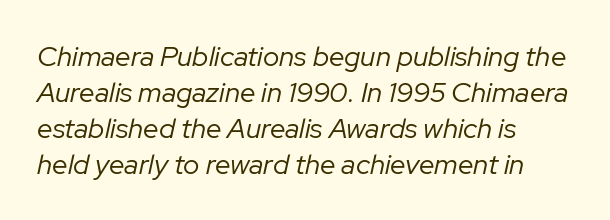
Look at the tracking — it's just the regular setting, nothing added. Does the copy run flush right? No — it runs flush left. Rows of type keep a routine distance in the vertical direction. No extra ink here — the face is not bold. Do the characters align in a grid? No, the font is proportional. Check under the words: just untouched page.
